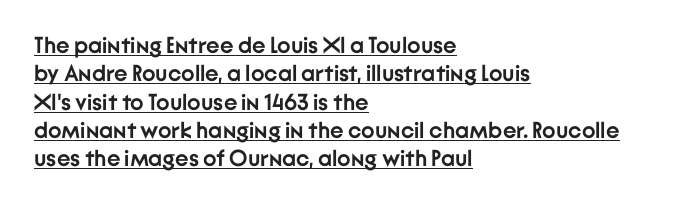
Q: Is the text bold? A: Yes.
Q: Is the text italic (slanted)? A: No, it is upright.
Q: Is the text underlined? A: Yes.
Q: How is the paragraph aligned? A: Left-aligned.
Q: Is the spacing between letters normal or unusually wide? A: Normal.
